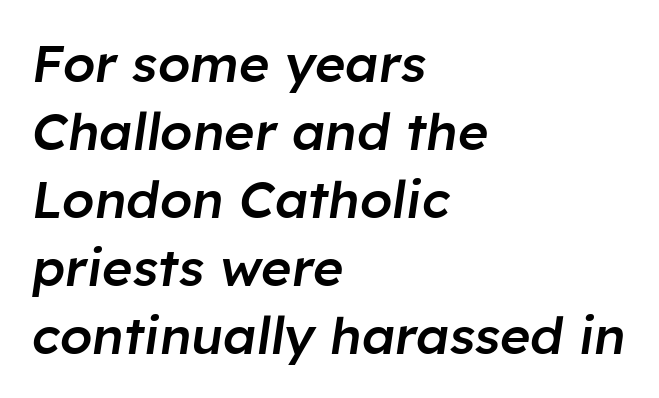
The image shows 52 px semibold type, italic (leaning right); set left-aligned, normal line spacing (1.31x), normal letter spacing, not underlined; low stroke contrast and a medium x-height.
